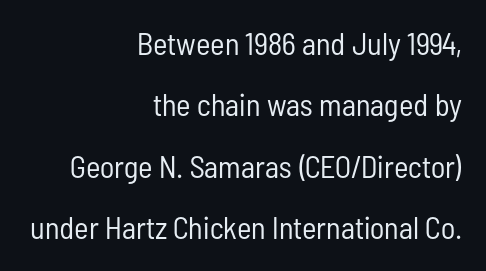
Q: Is the text bold? A: No.
Q: Is the text italic (slanted)? A: No, it is upright.
Q: Is the typeface a serif or a sans-serif typeface? A: Sans-serif.
Q: Is the text underlined? A: No.
Q: How is the paragraph aligned? A: Right-aligned.
Q: Is the spacing between letters normal or unusually wide? A: Normal.
Q: Is the spacing between lines tight, normal or loose? A: Loose.
Q: Width (condensed, normal, or wide)? A: Condensed.
Q: Stroke contrast? A: Low.
Q: x-height? A: Medium.
Q: Monospaced? A: No.
